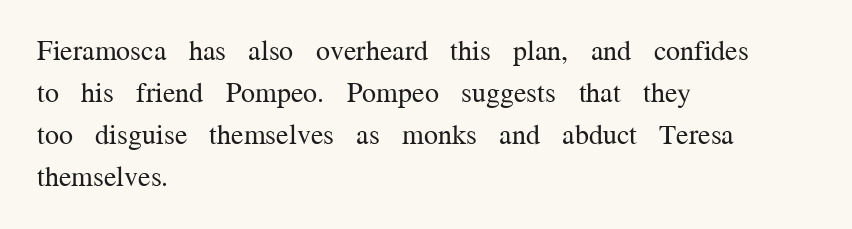
Is this a heavy cut? Hardly; it is regular or lighter. Descenders are the only things crossing below the line. Caption: multi-line text, flush left, ragged right. Each letter keeps its own natural width here, so spacing adapts to shape. Classification — serif.
